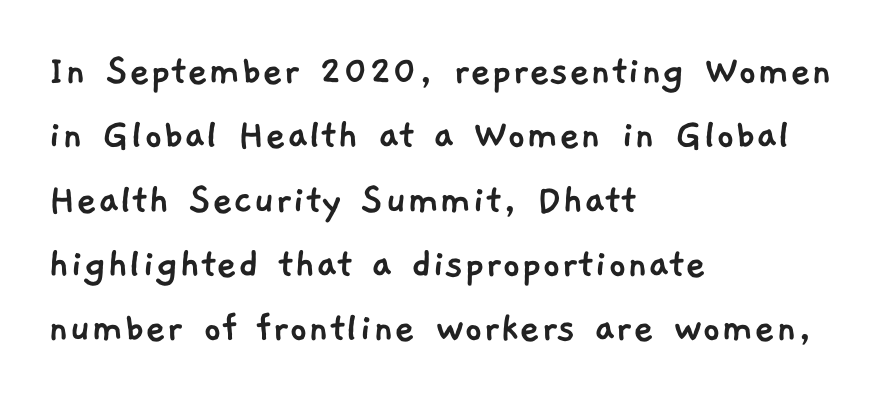
{"serif": "no", "width": "normal", "stroke_contrast": "low", "x_height": "medium", "monospaced": "no", "underline": "no", "align": "left", "line_spacing": "normal", "line_spacing_ratio": 1.43, "letter_spacing": "normal", "letter_spacing_em": 0.0, "glyph_px": 45}
